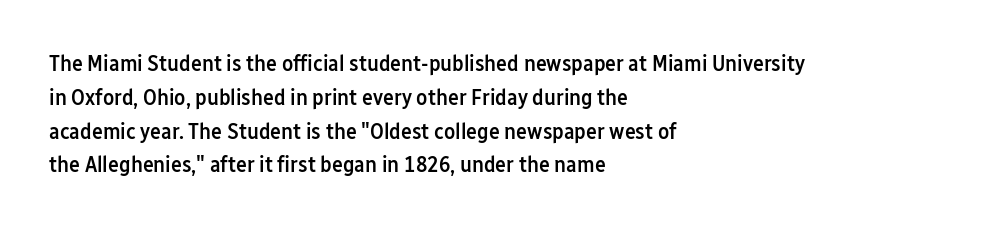
The image shows 23 px text type, upright; set left-aligned, normal line spacing (1.47x), normal letter spacing, not underlined.
